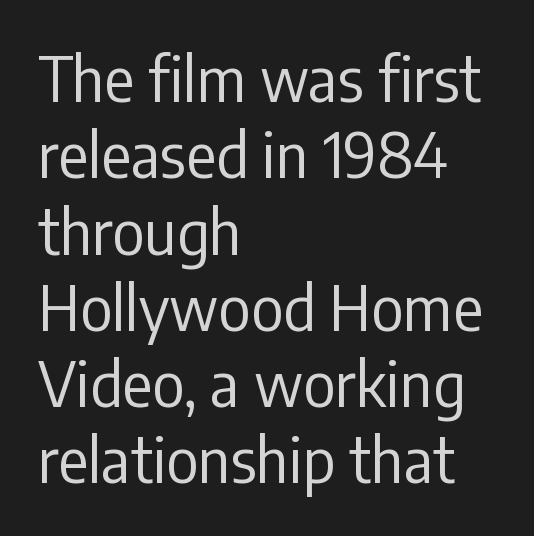
{"serif": "no", "italic": "no", "bold": "no", "weight": "regular", "width": "condensed", "stroke_contrast": "low", "x_height": "medium", "monospaced": "no", "underline": "no", "align": "left", "line_spacing_ratio": 1.23, "letter_spacing": "normal", "letter_spacing_em": 0.0, "glyph_px": 62}
